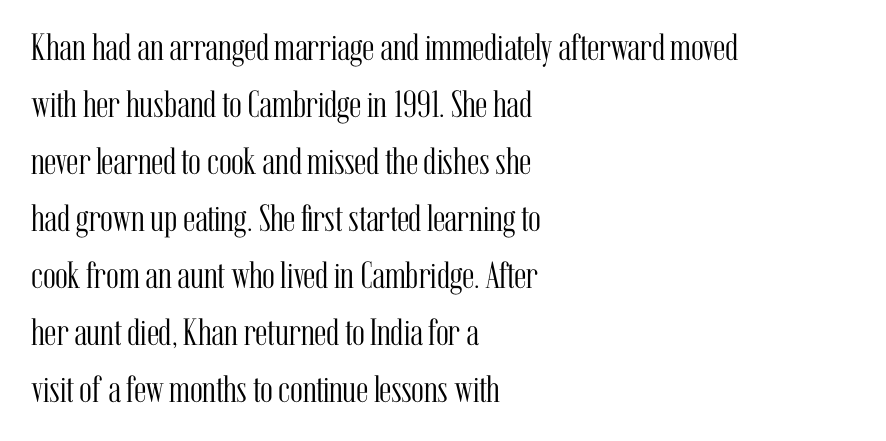
The image shows 38 px light, condensed serif type, upright; set left-aligned, normal line spacing (1.5x), normal letter spacing, not underlined; medium stroke contrast and a medium x-height.
